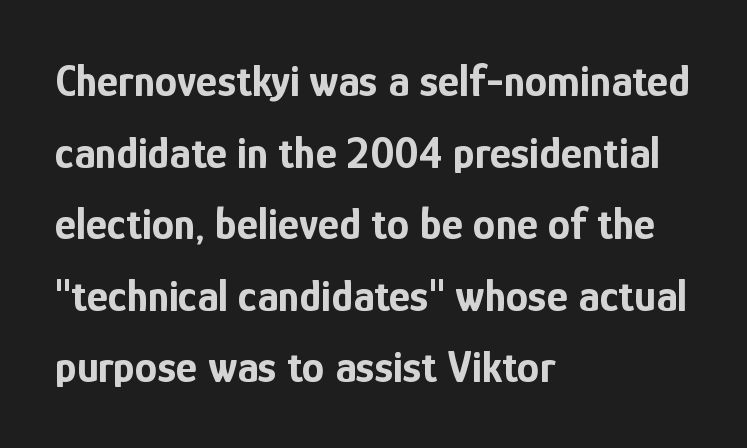
The image shows 45 px bold, condensed sans-serif type, upright; set left-aligned, normal line spacing (1.59x), normal letter spacing, not underlined; low stroke contrast and a medium x-height.
